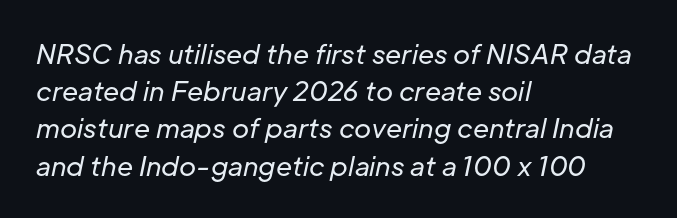
Stems and bowls with no extra thickness — not bold. Check the space under the baseline: it is left empty. Characters are canted at an angle relative to the baseline's perpendicular. Students, observe: this is what conventionally led text looks like. The rendering keeps characters at their native spacing. The passage is arranged the way most books set body copy — flush left.
